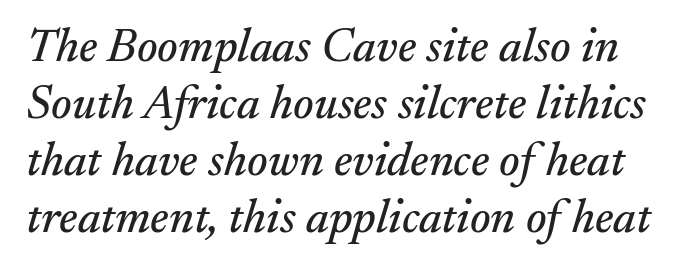
The image shows 47 px serif type, italic (leaning right); set line spacing 1.21x, normal letter spacing, not underlined; medium stroke contrast and a small x-height.
